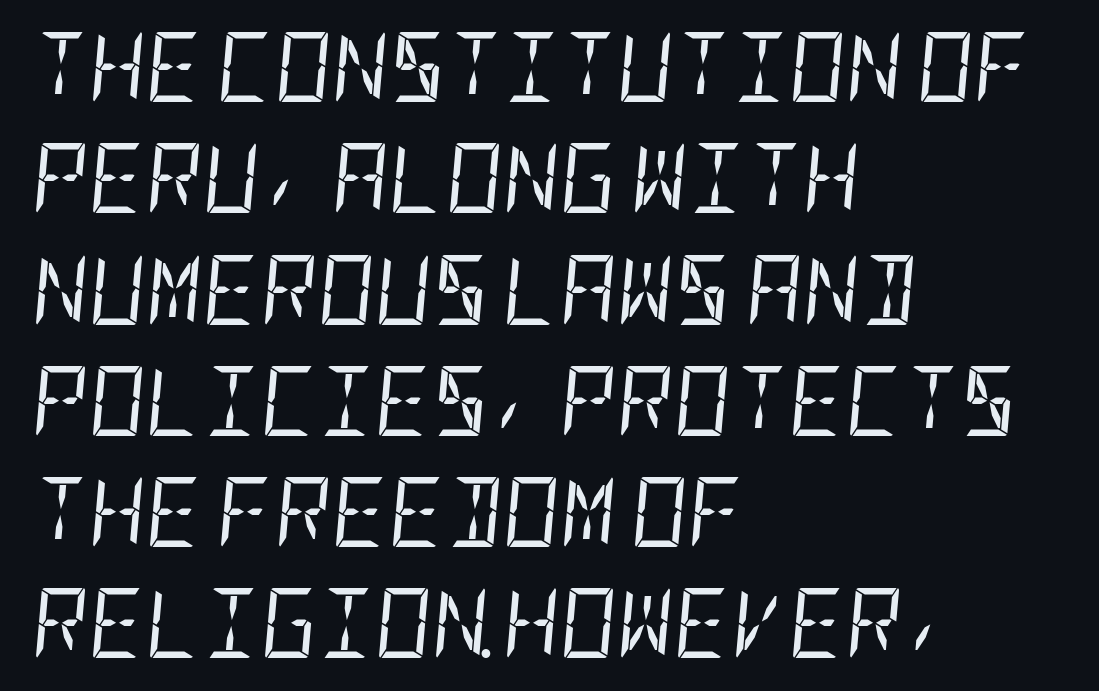
The image shows 70 px regular-weight, condensed type, italic (leaning right); set left-aligned, normal line spacing (1.59x), normal letter spacing, not underlined; low stroke contrast and a large x-height.
